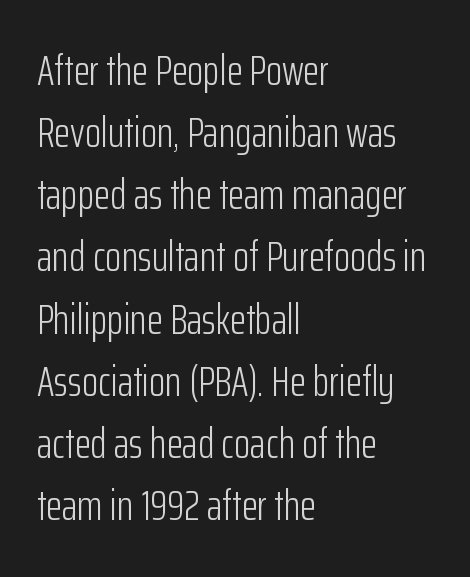
Q: Is the text bold? A: No.
Q: Is the text italic (slanted)? A: No, it is upright.
Q: Is the typeface a serif or a sans-serif typeface? A: Sans-serif.
Q: Is the text underlined? A: No.
Q: How is the paragraph aligned? A: Left-aligned.
Q: Is the spacing between letters normal or unusually wide? A: Normal.
Q: Is the spacing between lines tight, normal or loose? A: Normal.
Q: Width (condensed, normal, or wide)? A: Condensed.
Q: Stroke contrast? A: Low.
Q: x-height? A: Medium.
Q: Monospaced? A: No.
